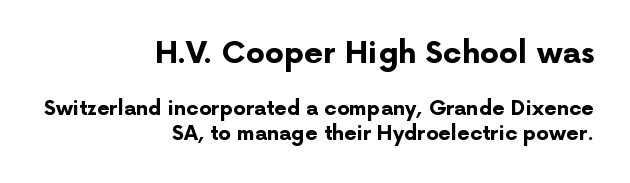
Each line ends at the same right margin while the left side varies. The baseline area is clear. Typographic density is high because the face is bold. Posture: straight, roman, zero tilt. Evenly set lines give the paragraph a standard silhouette. Compare the two chunks: the upper has the greater cap height.
